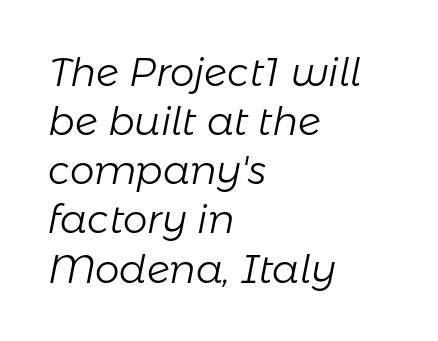
{"italic": "yes", "lean": "right", "slant_degrees": 11, "bold": "no", "weight": "light", "width": "normal", "stroke_contrast": "low", "x_height": "medium", "monospaced": "no", "underline": "no", "align": "left", "line_spacing": "normal", "line_spacing_ratio": 1.26, "letter_spacing": "normal", "letter_spacing_em": 0.0, "glyph_px": 39}
